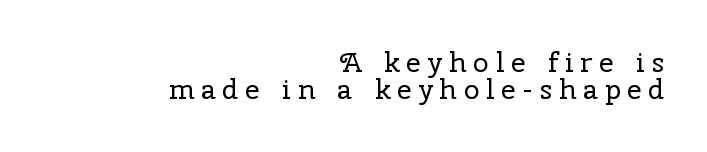
{"serif": "yes", "italic": "no", "bold": "no", "weight": "regular", "width": "normal", "stroke_contrast": "low", "x_height": "medium", "monospaced": "no", "underline": "no", "align": "right", "line_spacing": "tight", "line_spacing_ratio": 0.98, "letter_spacing": "wide", "letter_spacing_em": 0.25, "glyph_px": 28}
